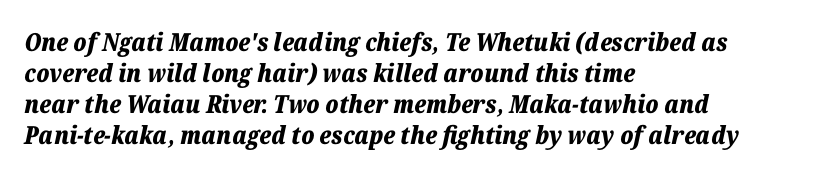
The image shows 25 px bold type, italic (leaning right); set left-aligned, line spacing 1.24x, normal letter spacing, not underlined.
